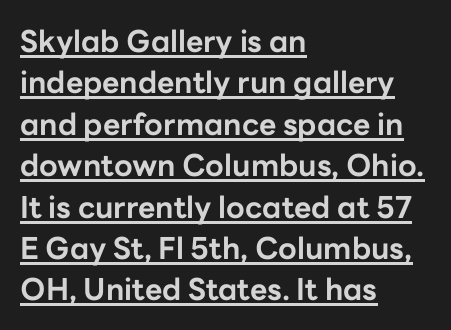
Q: Is the text bold? A: Yes.
Q: Is the text italic (slanted)? A: No, it is upright.
Q: Is the typeface a serif or a sans-serif typeface? A: Sans-serif.
Q: Is the text underlined? A: Yes.
Q: How is the paragraph aligned? A: Left-aligned.
Q: Is the spacing between letters normal or unusually wide? A: Normal.
Q: Is the spacing between lines tight, normal or loose? A: Normal.
Q: Width (condensed, normal, or wide)? A: Normal.
Q: Stroke contrast? A: Low.
Q: x-height? A: Medium.
Q: Monospaced? A: No.
